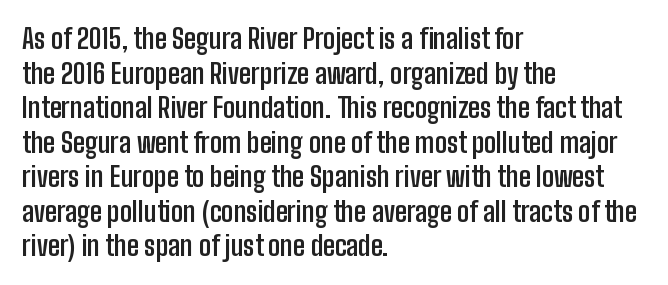
The image shows 27 px bold type, upright; set left-aligned, normal line spacing (1.28x), normal letter spacing, not underlined.
